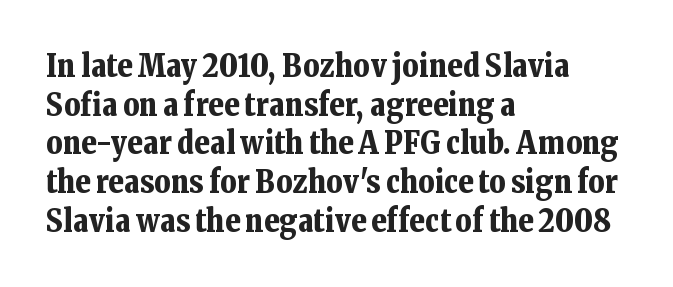
Unlike italic type, these characters show no tilt at all. In terms of letterspacing, this is plain default setting. If you drew a ruler down the left edge, every line would touch it. Examine the stroke ends and you'll spot serifs.
